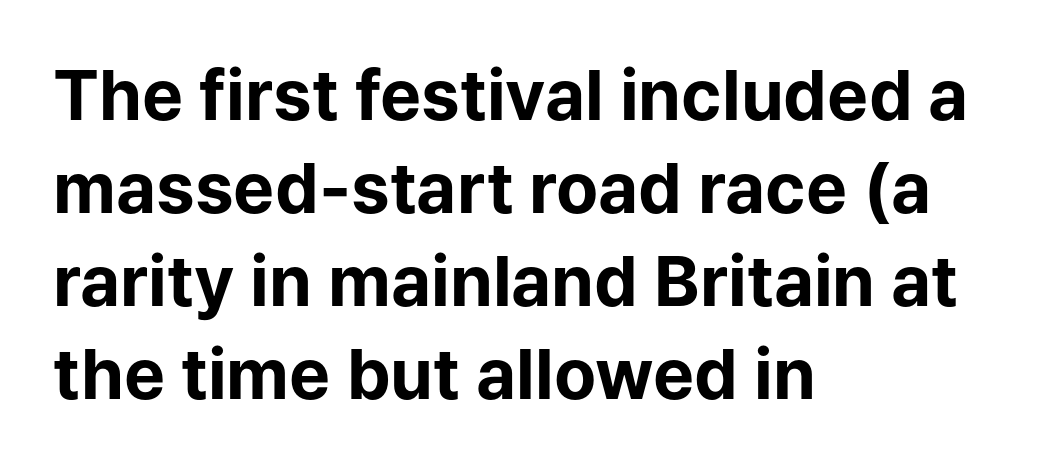
Q: Is the text bold? A: Yes.
Q: Is the text italic (slanted)? A: No, it is upright.
Q: Is the typeface a serif or a sans-serif typeface? A: Sans-serif.
Q: Is the text underlined? A: No.
Q: How is the paragraph aligned? A: Left-aligned.
Q: Is the spacing between letters normal or unusually wide? A: Normal.
Q: Is the spacing between lines tight, normal or loose? A: Normal.
Q: Width (condensed, normal, or wide)? A: Normal.
Q: Stroke contrast? A: Low.
Q: x-height? A: Medium.
Q: Monospaced? A: No.
